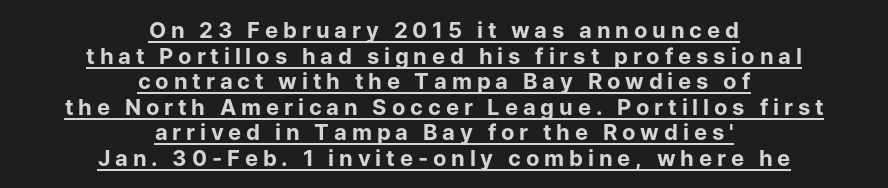
{"italic": "no", "bold": "yes", "underline": "yes", "align": "center", "line_spacing_ratio": 1.16, "letter_spacing": "wide", "letter_spacing_em": 0.22, "glyph_px": 22}
